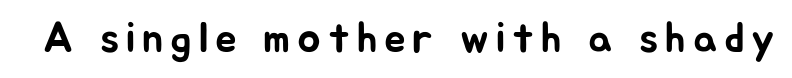
The image shows 43 px sans-serif type, upright; set not underlined; low stroke contrast and a medium x-height.
